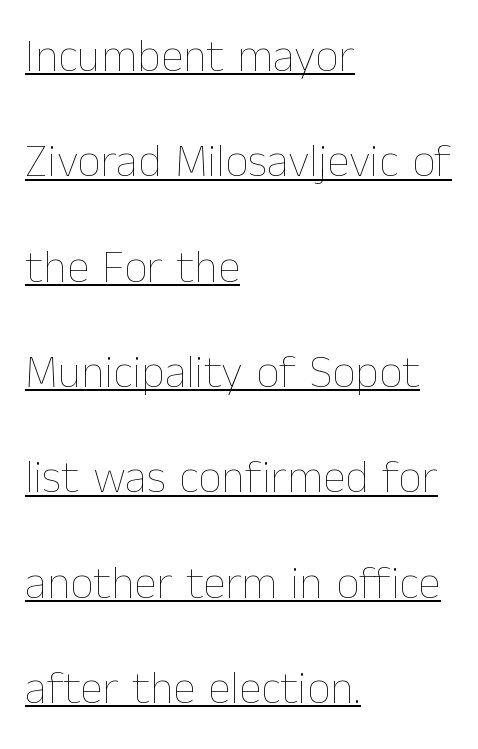
{"italic": "no", "bold": "no", "weight": "thin", "width": "normal", "stroke_contrast": "low", "x_height": "medium", "monospaced": "no", "underline": "yes", "align": "left", "line_spacing": "loose", "line_spacing_ratio": 2.29, "letter_spacing": "normal", "letter_spacing_em": 0.0, "glyph_px": 46}
